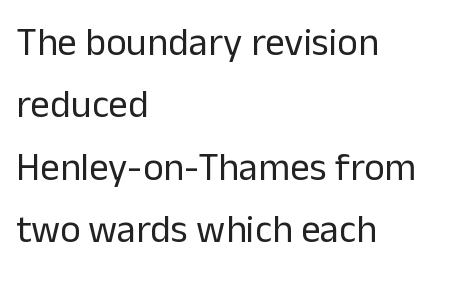
The image shows 39 px regular-weight sans-serif type, upright; set left-aligned, normal line spacing (1.6x), normal letter spacing, not underlined; low stroke contrast and a medium x-height.
